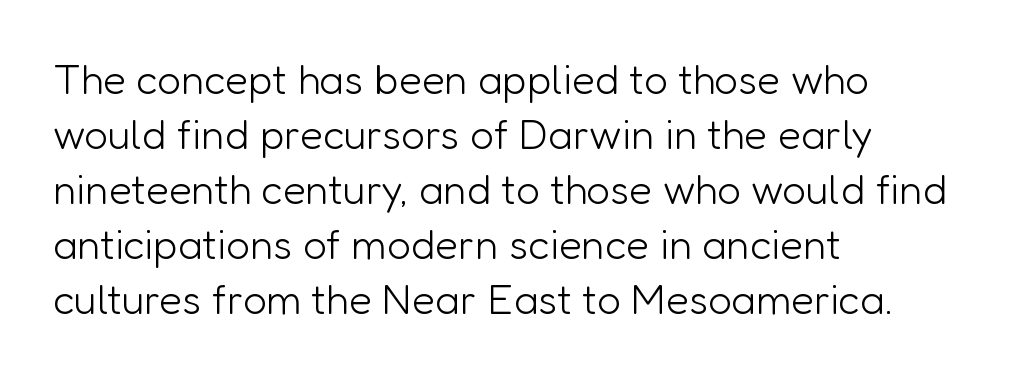
Q: Is the text bold? A: No.
Q: Is the text italic (slanted)? A: No, it is upright.
Q: Is the typeface a serif or a sans-serif typeface? A: Sans-serif.
Q: Is the text underlined? A: No.
Q: How is the paragraph aligned? A: Left-aligned.
Q: Is the spacing between letters normal or unusually wide? A: Normal.
Q: Is the spacing between lines tight, normal or loose? A: Normal.
Q: Width (condensed, normal, or wide)? A: Normal.
Q: Stroke contrast? A: Low.
Q: x-height? A: Medium.
Q: Monospaced? A: No.
